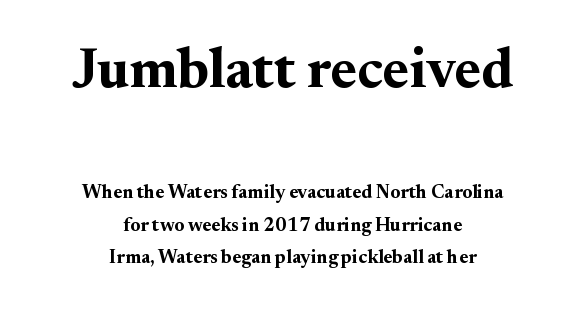
{"serif": "yes", "italic": "no", "bold": "yes", "weight": "bold", "width": "normal", "stroke_contrast": "medium", "x_height": "small", "monospaced": "no", "underline": "no", "align": "center", "line_spacing": "normal", "line_spacing_ratio": 1.69, "letter_spacing": "normal", "letter_spacing_em": 0.0, "larger_block": "first", "size_ratio": 2.95, "glyph_px": 56}
